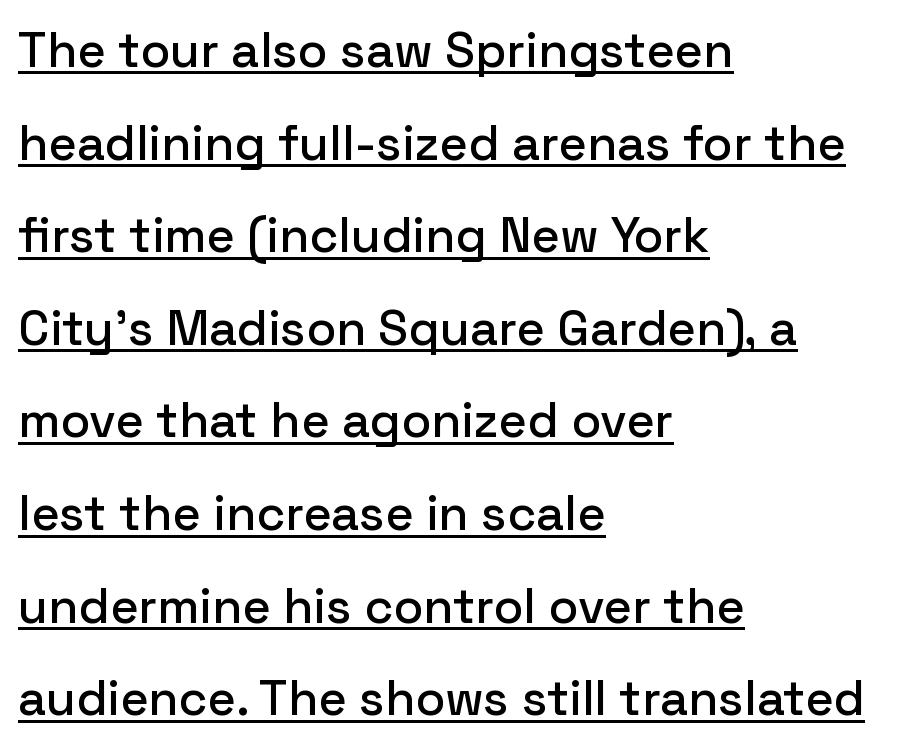
Look at the bottom of the vertical strokes: they stop flat, with no serifs. The rendering uses the underline text-decoration. The type is set solid horizontally, with unmodified tracking. You can tell it's not italic because the verticals are truly vertical. A typesetter would call this proportional, since set widths differ per character. Alignment: flush left.
